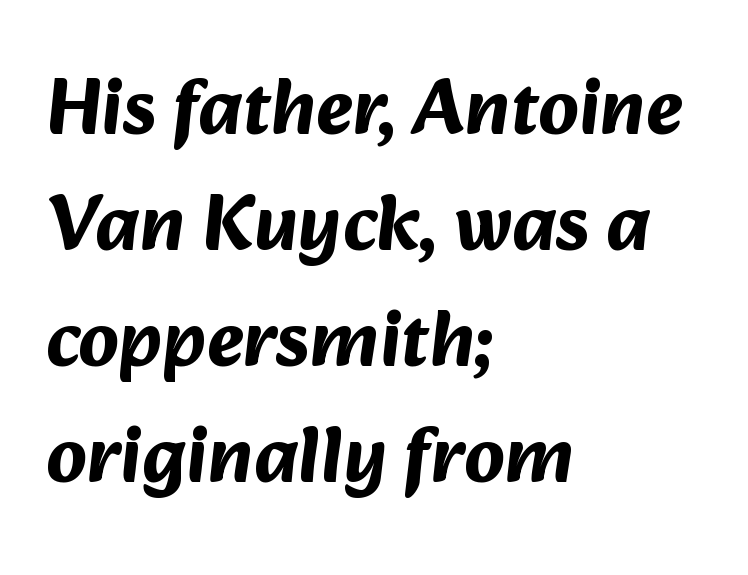
Letter spacing: default. This is heavy type, rendered in bold. Plain, unruled lines of type. Does the copy run flush right? No — it runs flush left. Serifs: no, the terminals of the letterforms are clean. The space between consecutive lines is moderate.
